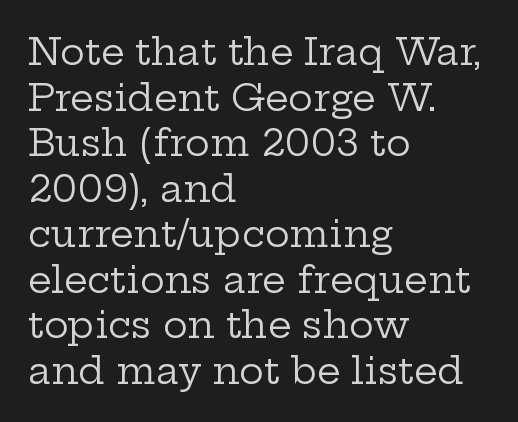
Alignment: flush left. Weight: regular or lighter. Letters rest on an invisible, unmarked baseline. The type is set solid horizontally, with unmodified tracking. Note the varied advance widths — an 'i' is clearly narrower than an 'm'.
